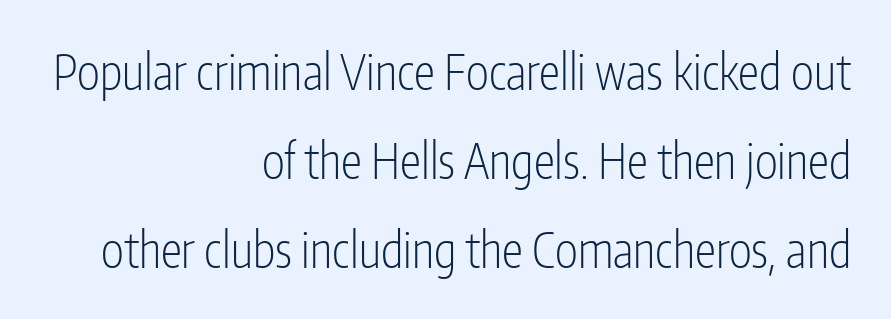
{"serif": "no", "italic": "no", "bold": "no", "weight": "light", "width": "condensed", "stroke_contrast": "low", "x_height": "medium", "monospaced": "no", "underline": "no", "align": "right", "line_spacing_ratio": 1.85, "letter_spacing": "normal", "letter_spacing_em": 0.0, "glyph_px": 48}
